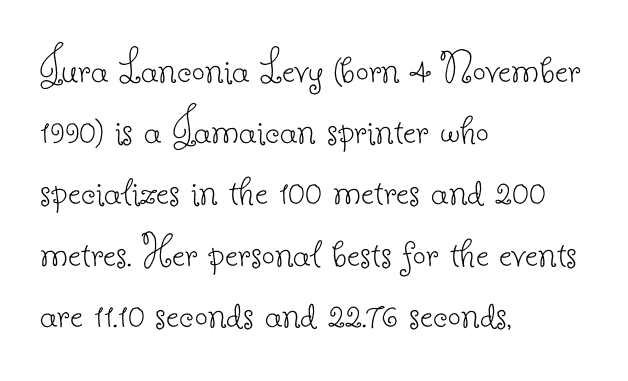
The image shows 46 px thin serif type, upright; set left-aligned, normal line spacing (1.33x), normal letter spacing, not underlined; low stroke contrast and a small x-height.
